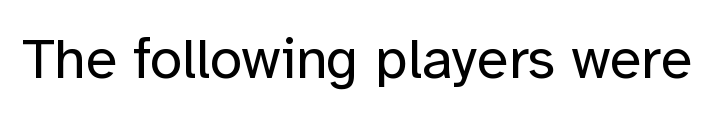
{"serif": "no", "italic": "no", "bold": "no", "weight": "regular", "width": "normal", "stroke_contrast": "low", "x_height": "medium", "monospaced": "no", "underline": "no", "letter_spacing": "normal", "letter_spacing_em": 0.0, "glyph_px": 58}
